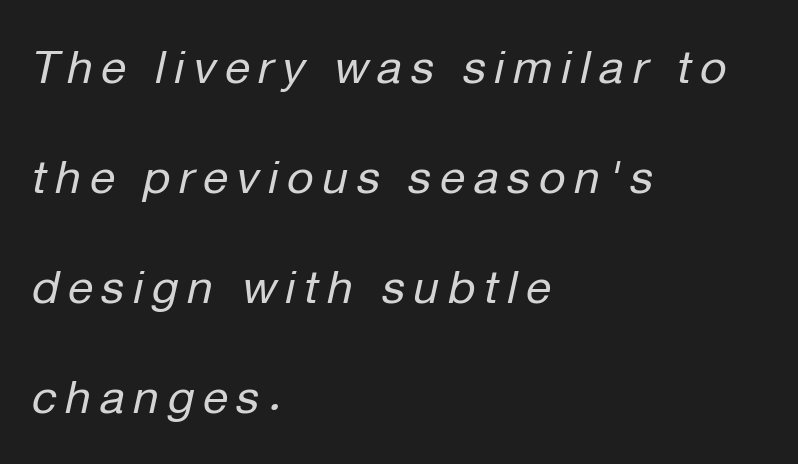
The image shows 46 px regular-weight type, italic (leaning right); set left-aligned, loose line spacing (2.39x), not underlined; low stroke contrast and a medium x-height.
